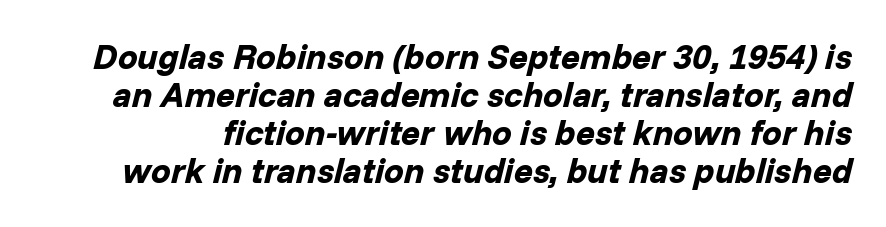
{"italic": "yes", "lean": "right", "slant_degrees": 14, "bold": "yes", "weight": "bold", "width": "normal", "stroke_contrast": "low", "x_height": "medium", "monospaced": "no", "underline": "no", "line_spacing": "tight", "line_spacing_ratio": 1.09, "letter_spacing": "normal", "letter_spacing_em": 0.0, "glyph_px": 35}
